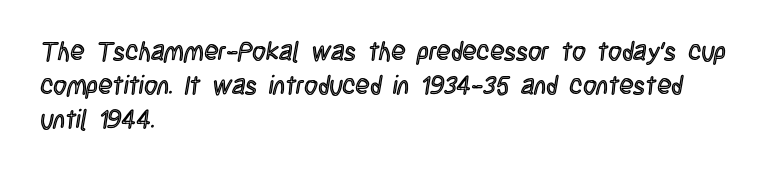
{"underline": "no", "align": "left", "line_spacing": "normal", "line_spacing_ratio": 1.3, "letter_spacing": "normal", "letter_spacing_em": 0.0, "glyph_px": 26}
